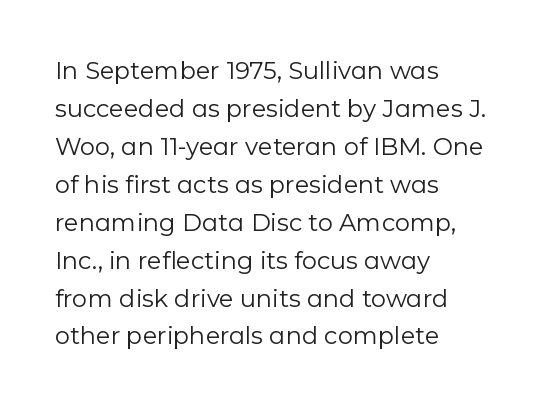
{"italic": "no", "bold": "no", "underline": "no", "align": "left", "line_spacing": "normal", "line_spacing_ratio": 1.58, "letter_spacing": "normal", "letter_spacing_em": 0.0, "glyph_px": 24}
